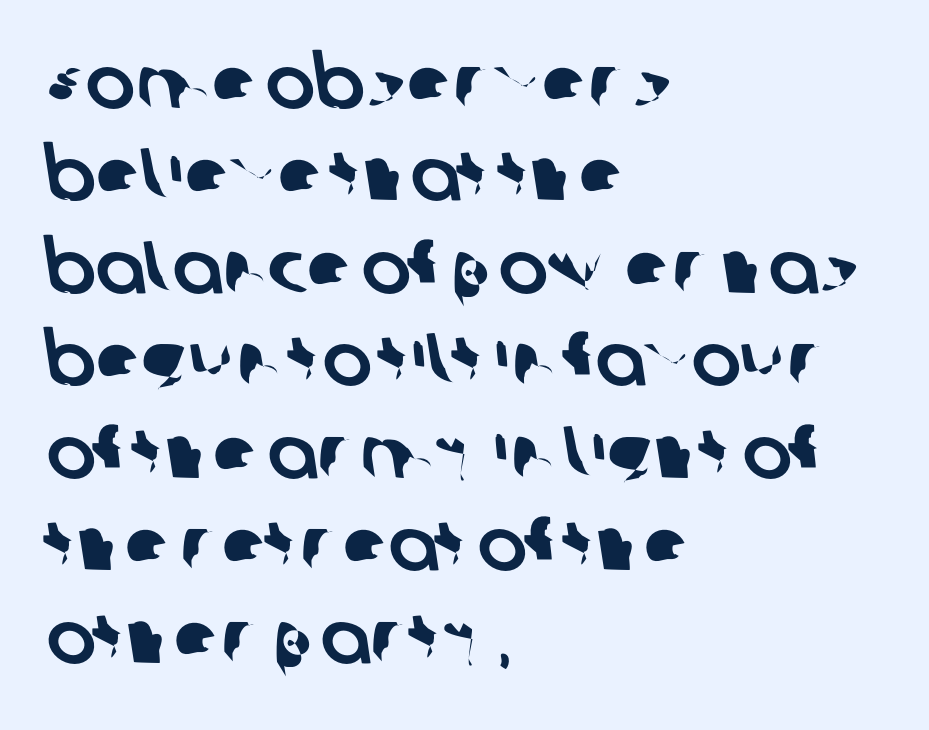
Each word holds together tightly as a unit, with standard inter-letter gaps. The glyphs are unaccompanied by any horizontal stroke below them. Which margin do the lines hug? The left one — the right edge is uneven. Note the varied advance widths — an 'i' is clearly narrower than an 'm'.
